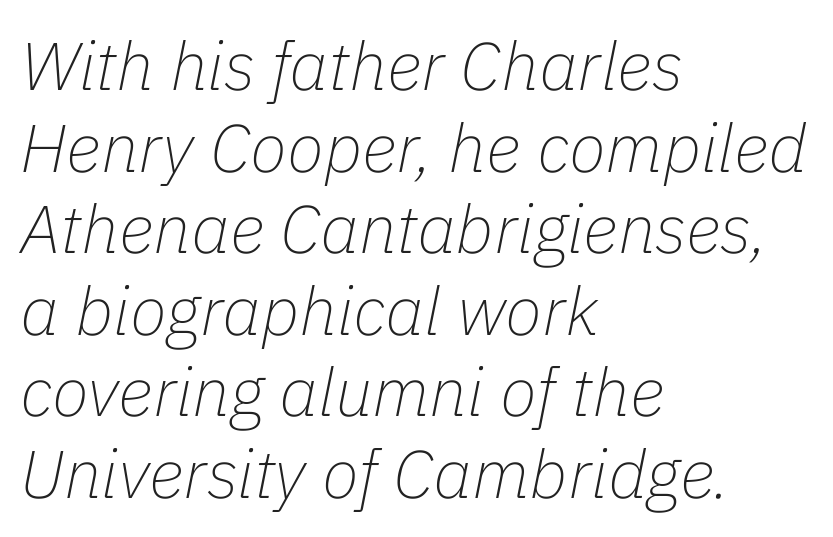
{"italic": "yes", "lean": "right", "slant_degrees": 11, "bold": "no", "weight": "thin", "width": "normal", "stroke_contrast": "low", "x_height": "medium", "monospaced": "no", "underline": "no", "align": "left", "line_spacing_ratio": 1.2, "letter_spacing": "normal", "letter_spacing_em": 0.0, "glyph_px": 68}
